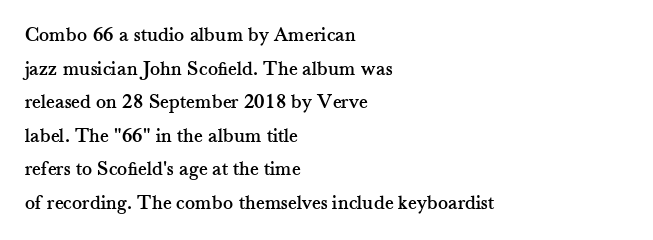
{"italic": "no", "underline": "no", "align": "left", "line_spacing": "normal", "line_spacing_ratio": 1.6, "letter_spacing": "normal", "letter_spacing_em": 0.0, "glyph_px": 21}
